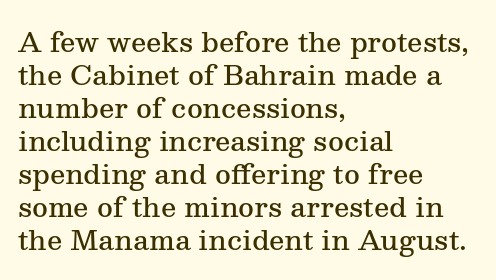
{"italic": "no", "bold": "semi", "underline": "no", "align": "left", "line_spacing_ratio": 1.22, "letter_spacing": "normal", "letter_spacing_em": 0.0, "glyph_px": 27}
